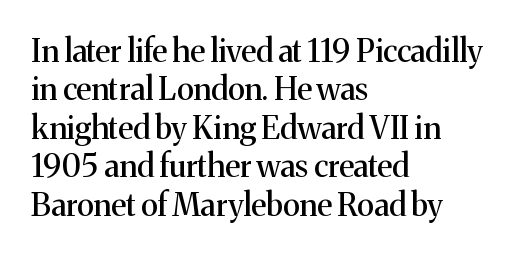
The image shows 31 px serif type, upright; set left-aligned, line spacing 1.24x, normal letter spacing, not underlined; medium stroke contrast and a medium x-height.
